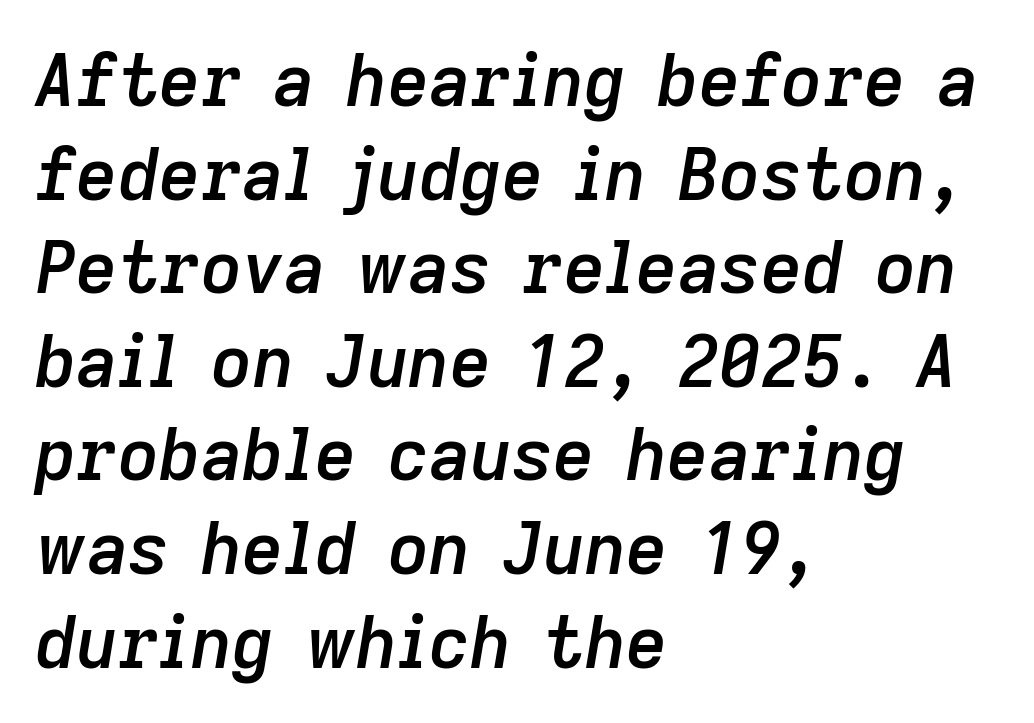
Q: Is the text bold? A: Semi-bold.
Q: Is the text italic (slanted)? A: Yes, it leans right by about 9 degrees.
Q: Is the text underlined? A: No.
Q: How is the paragraph aligned? A: Left-aligned.
Q: Is the spacing between letters normal or unusually wide? A: Normal.
Q: Is the spacing between lines tight, normal or loose? A: Normal.
Q: Width (condensed, normal, or wide)? A: Normal.
Q: Stroke contrast? A: Low.
Q: x-height? A: Medium.
Q: Monospaced? A: No.
